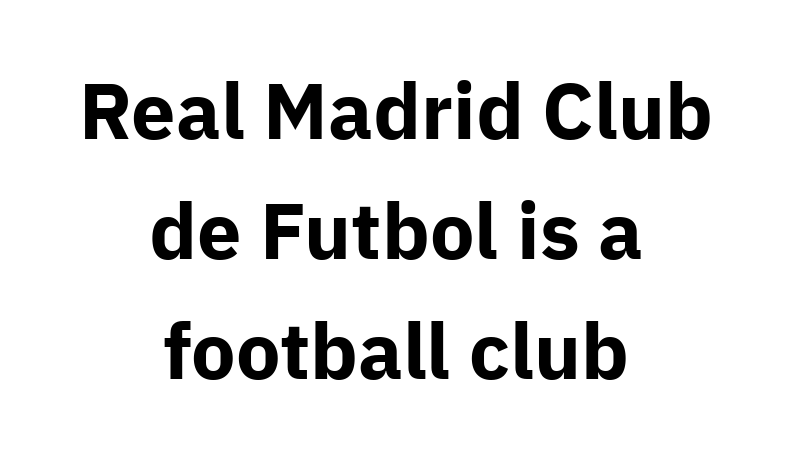
Glance below the letters and you will spot only blank space. The line-height multiplier appears to be the usual default. Every letter is thick-stroked: bold, no question. In terms of letterform style, serifs are entirely absent. This sample uses plain, unmodified letter spacing.
